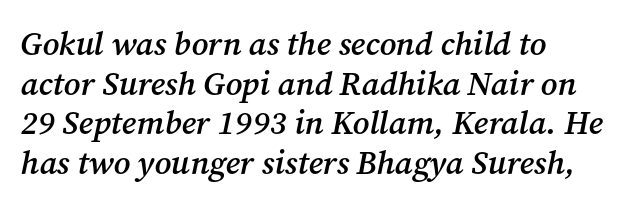
Would a proofreader flag this as italicized? Yes. Is the letter spacing exaggerated? No — it looks like the ordinary default. A typesetter would label this face a serif. Is the type bold? Partly — it's a semibold, heavier than regular but not fully bold. A typesetter would call this proportional, since set widths differ per character. Beneath every word, the page is bare.
